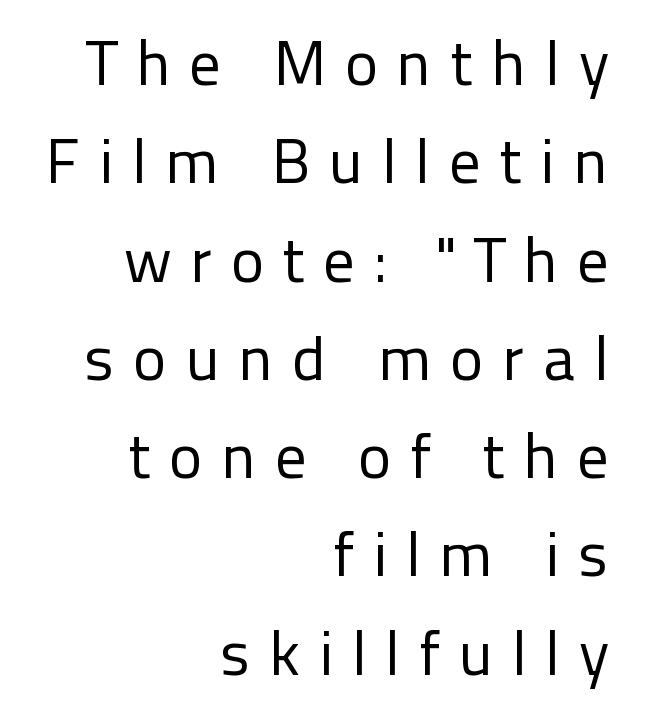
The strokes carry an ordinary text weight at most. Think of a printed novel: that variable character pitch is what you see here. Baseline-to-baseline distance is the conventional proportion of letter height. The specimen reads as upright at a glance. The face used here is a sans, in the tradition of grotesques and geometrics.
